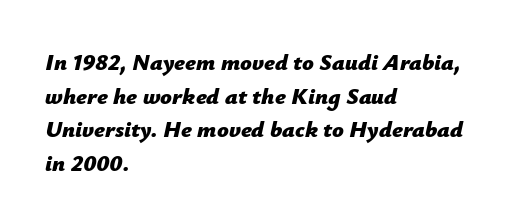
Q: Is the text bold? A: Yes.
Q: Is the text italic (slanted)? A: Yes, it leans right by about 12 degrees.
Q: Is the text underlined? A: No.
Q: How is the paragraph aligned? A: Left-aligned.
Q: Is the spacing between letters normal or unusually wide? A: Normal.
Q: Is the spacing between lines tight, normal or loose? A: Normal.
